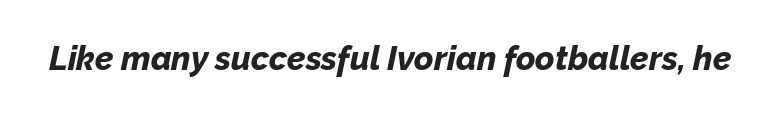
The rendering uses natural spacing where letterforms have individual widths. The specimen reads as italic at a glance. The face used here is rendered with its standard letterfit. Is the type bold? Yes — the strokes are clearly thick and heavy. Clear beneath every line of the passage.
